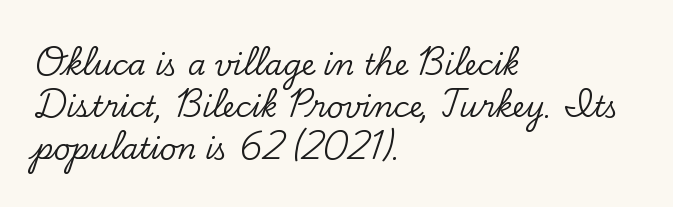
{"serif": "yes", "width": "normal", "stroke_contrast": "low", "x_height": "small", "monospaced": "no", "underline": "no", "align": "left", "line_spacing": "normal", "line_spacing_ratio": 1.44, "letter_spacing": "normal", "letter_spacing_em": 0.0, "glyph_px": 29}
